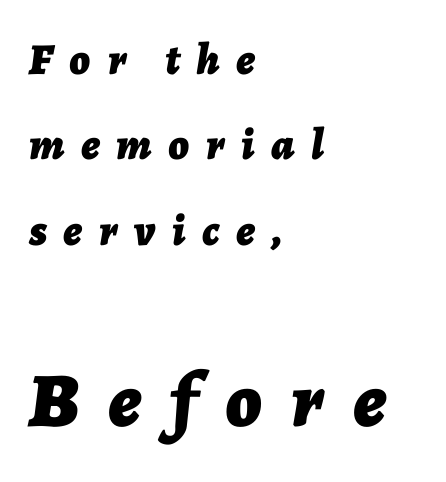
Check under the words: just untouched page. The lettering tilts uniformly, giving the passage an italic look. Think of a printed novel: that variable character pitch is what you see here. Thick stems and heavy bowls — unmistakably bold. Between these two stacked blocks, the lower one wins on size.
